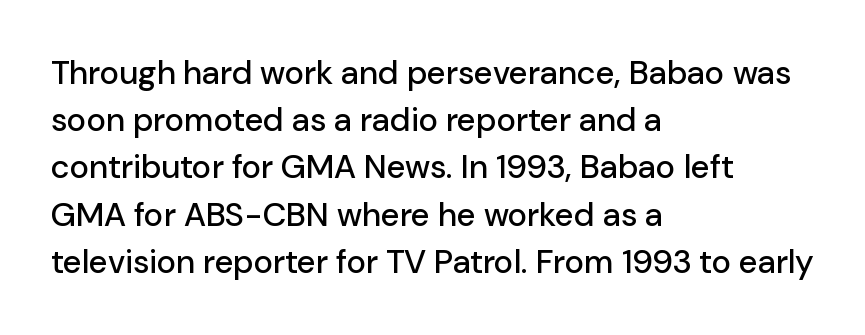
Q: Is the text italic (slanted)? A: No, it is upright.
Q: Is the typeface a serif or a sans-serif typeface? A: Sans-serif.
Q: Is the text underlined? A: No.
Q: How is the paragraph aligned? A: Left-aligned.
Q: Is the spacing between letters normal or unusually wide? A: Normal.
Q: Is the spacing between lines tight, normal or loose? A: Normal.
Q: Width (condensed, normal, or wide)? A: Normal.
Q: Stroke contrast? A: Low.
Q: x-height? A: Medium.
Q: Monospaced? A: No.
